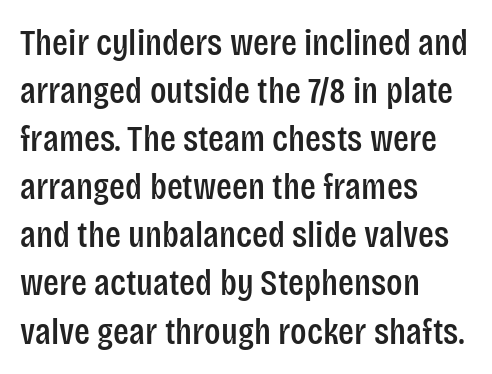
Q: Is the text italic (slanted)? A: No, it is upright.
Q: Is the typeface a serif or a sans-serif typeface? A: Sans-serif.
Q: Is the text underlined? A: No.
Q: How is the paragraph aligned? A: Left-aligned.
Q: Is the spacing between letters normal or unusually wide? A: Normal.
Q: Is the spacing between lines tight, normal or loose? A: Normal.
Q: Width (condensed, normal, or wide)? A: Condensed.
Q: Stroke contrast? A: Low.
Q: x-height? A: Large.
Q: Monospaced? A: No.
